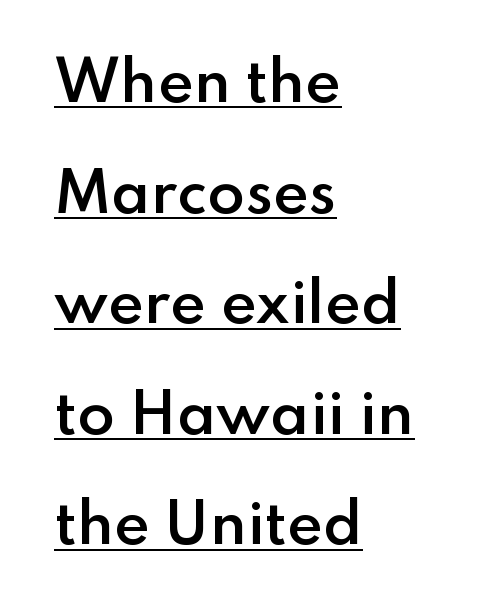
{"serif": "no", "italic": "no", "bold": "semi", "weight": "semibold", "width": "normal", "stroke_contrast": "low", "x_height": "small", "monospaced": "no", "underline": "yes", "align": "left", "line_spacing": "loose", "line_spacing_ratio": 2.01, "letter_spacing": "normal", "letter_spacing_em": 0.0, "glyph_px": 55}
